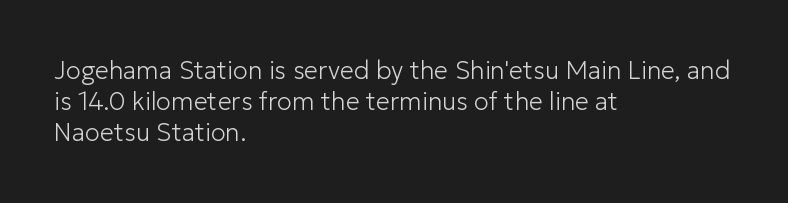
The image shows 25 px text type, upright; set left-aligned, normal line spacing (1.25x), normal letter spacing, not underlined.
